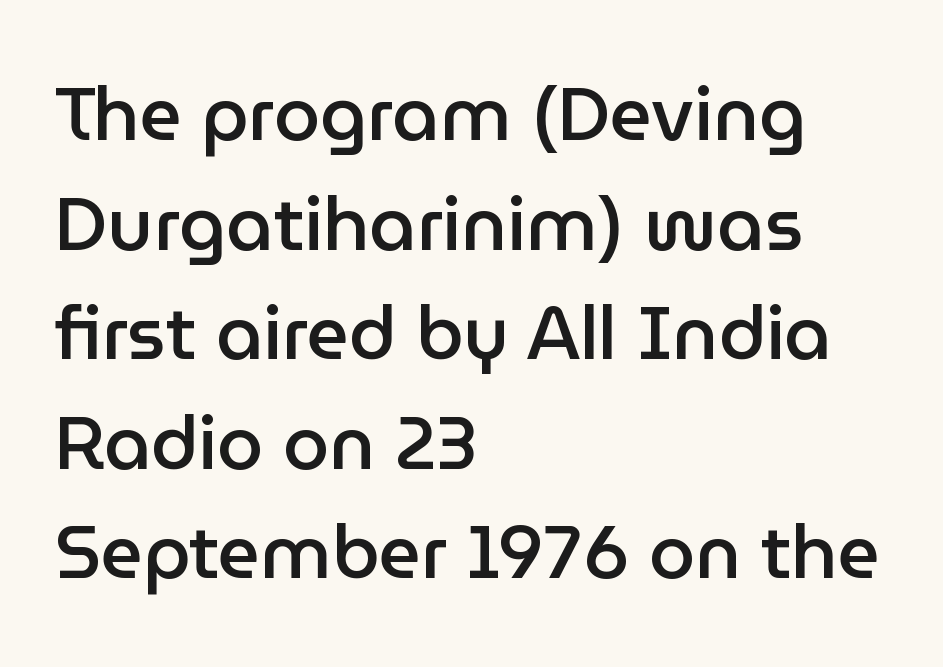
Q: Is the text bold? A: Semi-bold.
Q: Is the text italic (slanted)? A: No, it is upright.
Q: Is the typeface a serif or a sans-serif typeface? A: Sans-serif.
Q: Is the text underlined? A: No.
Q: How is the paragraph aligned? A: Left-aligned.
Q: Is the spacing between letters normal or unusually wide? A: Normal.
Q: Is the spacing between lines tight, normal or loose? A: Normal.
Q: Width (condensed, normal, or wide)? A: Normal.
Q: Stroke contrast? A: Low.
Q: x-height? A: Medium.
Q: Monospaced? A: No.
